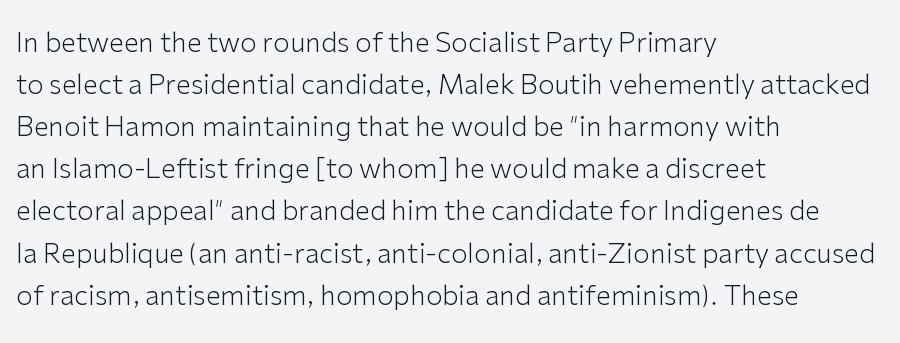
{"italic": "no", "bold": "no", "underline": "no", "align": "left", "line_spacing": "normal", "line_spacing_ratio": 1.56, "letter_spacing": "normal", "letter_spacing_em": 0.0, "glyph_px": 27}
